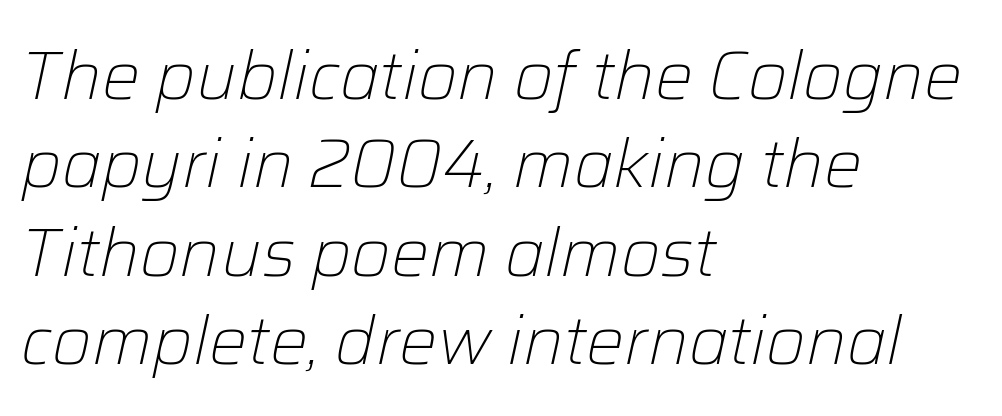
{"italic": "yes", "lean": "right", "slant_degrees": 12, "bold": "no", "weight": "light", "width": "normal", "stroke_contrast": "low", "x_height": "medium", "monospaced": "no", "underline": "no", "align": "left", "line_spacing": "normal", "line_spacing_ratio": 1.3, "letter_spacing": "normal", "letter_spacing_em": 0.0, "glyph_px": 68}
